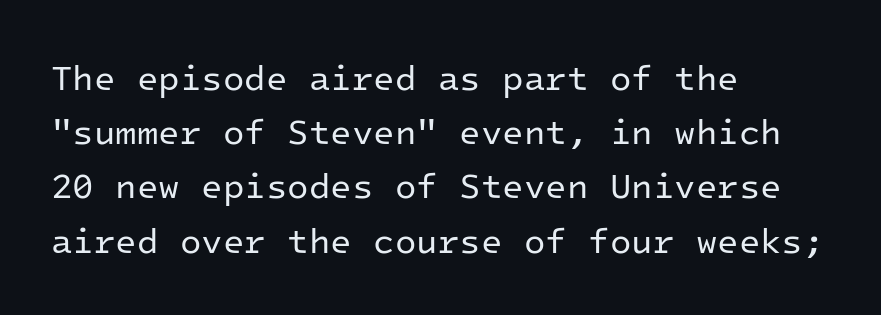
Q: Is the text bold? A: No.
Q: Is the text italic (slanted)? A: No, it is upright.
Q: Is the typeface a serif or a sans-serif typeface? A: Sans-serif.
Q: Is the text underlined? A: No.
Q: How is the paragraph aligned? A: Left-aligned.
Q: Is the spacing between letters normal or unusually wide? A: Normal.
Q: Is the spacing between lines tight, normal or loose? A: Normal.
Q: Width (condensed, normal, or wide)? A: Normal.
Q: Stroke contrast? A: Low.
Q: x-height? A: Medium.
Q: Monospaced? A: Yes.
